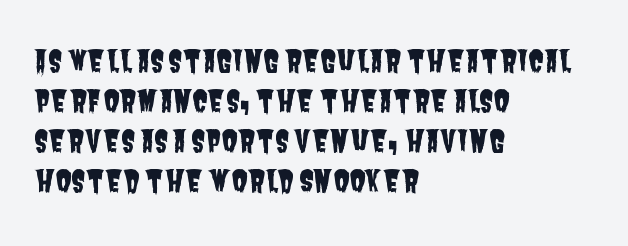
{"serif": "no", "width": "condensed", "stroke_contrast": "low", "x_height": "large", "monospaced": "no", "underline": "no", "align": "left", "line_spacing": "normal", "line_spacing_ratio": 1.38, "letter_spacing": "normal", "letter_spacing_em": 0.0, "glyph_px": 29}
